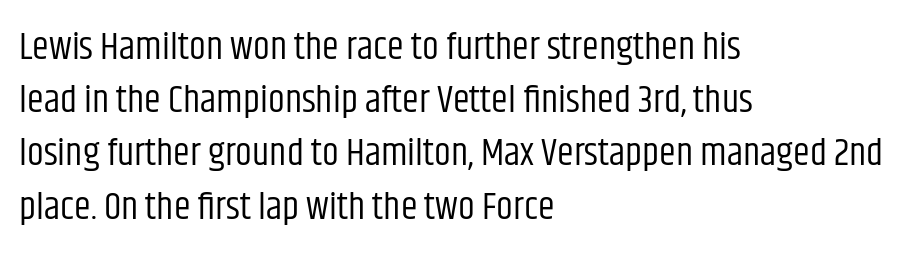
{"serif": "no", "italic": "no", "bold": "no", "weight": "regular", "width": "condensed", "stroke_contrast": "low", "x_height": "large", "monospaced": "no", "underline": "no", "align": "left", "line_spacing": "normal", "line_spacing_ratio": 1.4, "letter_spacing": "normal", "letter_spacing_em": 0.0, "glyph_px": 38}
